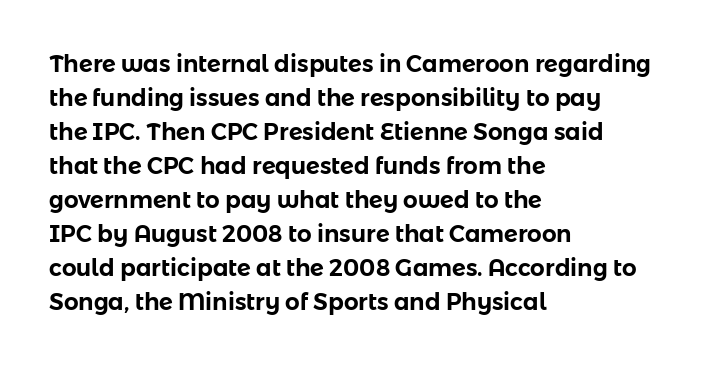
{"italic": "no", "underline": "no", "align": "left", "line_spacing": "normal", "line_spacing_ratio": 1.48, "letter_spacing": "normal", "letter_spacing_em": 0.0, "glyph_px": 23}
